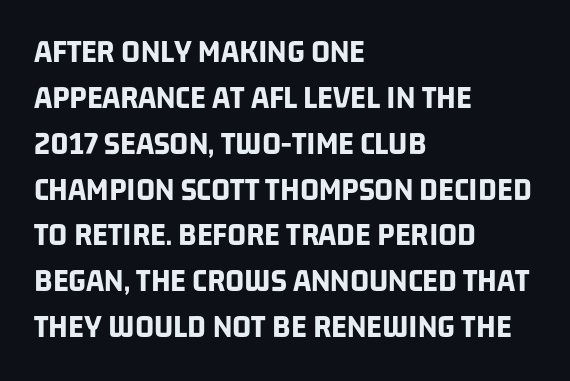
The image shows 33 px bold, condensed sans-serif type; set left-aligned, normal line spacing (1.39x), normal letter spacing, not underlined; low stroke contrast and a large x-height.
